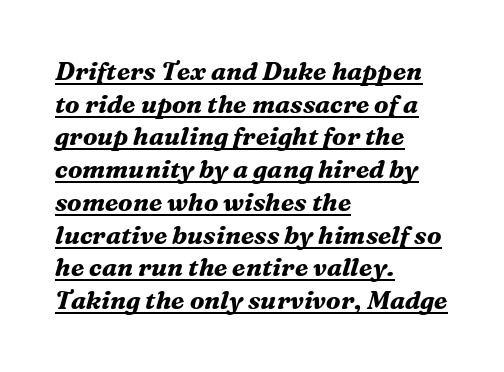
The image shows 25 px bold type, italic (leaning right); set left-aligned, normal line spacing (1.31x), normal letter spacing, underlined.
